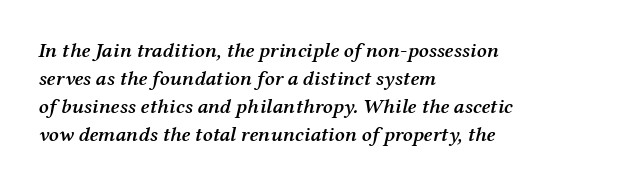
Weight check: semibold — heavier than regular, not quite bold. Nobody drew a line under any word here. Default kerning and tracking; the words read as compact shapes. The rendering uses a moderate line-height, typical for paragraphs.
